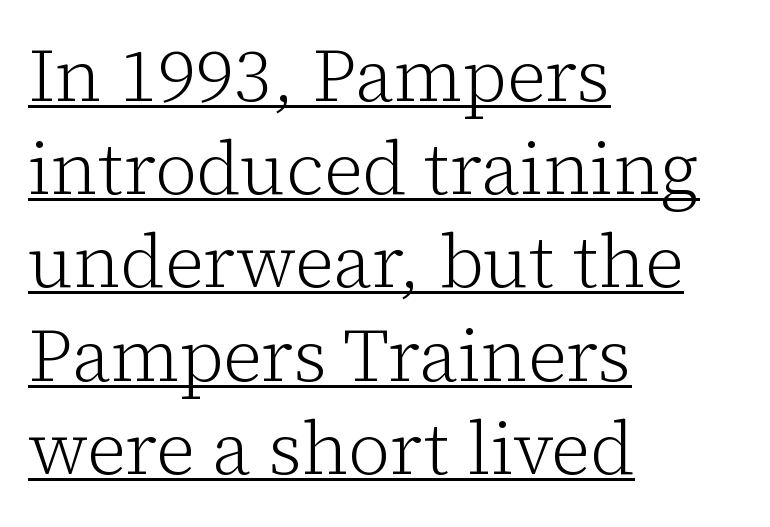
Q: Is the text bold? A: No.
Q: Is the text italic (slanted)? A: No, it is upright.
Q: Is the typeface a serif or a sans-serif typeface? A: Serif.
Q: Is the text underlined? A: Yes.
Q: How is the paragraph aligned? A: Left-aligned.
Q: Is the spacing between letters normal or unusually wide? A: Normal.
Q: Is the spacing between lines tight, normal or loose? A: Normal.
Q: Width (condensed, normal, or wide)? A: Normal.
Q: Stroke contrast? A: Low.
Q: x-height? A: Medium.
Q: Monospaced? A: No.
